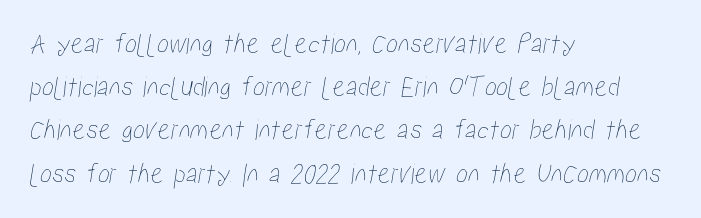
{"width": "condensed", "stroke_contrast": "low", "x_height": "medium", "monospaced": "no", "underline": "no", "align": "left", "line_spacing": "normal", "line_spacing_ratio": 1.44, "letter_spacing": "normal", "letter_spacing_em": 0.0, "glyph_px": 30}
